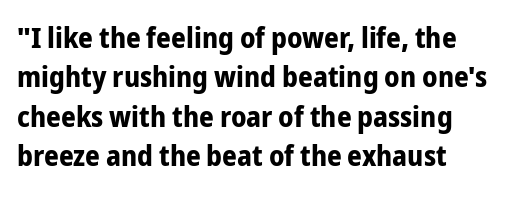
The image shows 29 px bold, condensed sans-serif type, upright; set normal line spacing (1.36x), normal letter spacing, not underlined; low stroke contrast and a medium x-height.
